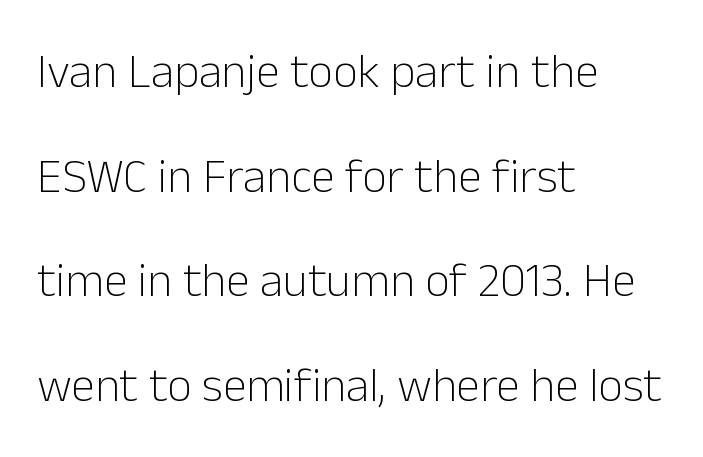
The image shows 48 px light sans-serif type, upright; set left-aligned, loose line spacing (2.18x), normal letter spacing, not underlined; low stroke contrast and a medium x-height.
